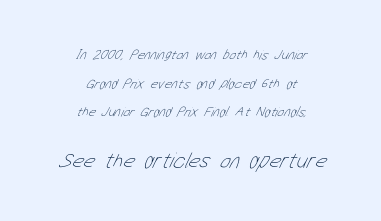
The image shows 22 px text type; set centered, loose line spacing (2.04x), normal letter spacing, not underlined; the second (bottom) block is 1.57x larger.
